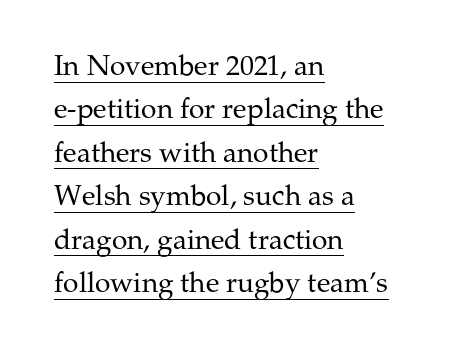
{"serif": "yes", "italic": "no", "bold": "no", "weight": "regular", "width": "normal", "stroke_contrast": "medium", "x_height": "medium", "monospaced": "no", "underline": "yes", "align": "left", "line_spacing": "normal", "line_spacing_ratio": 1.55, "letter_spacing": "normal", "letter_spacing_em": 0.0, "glyph_px": 28}
